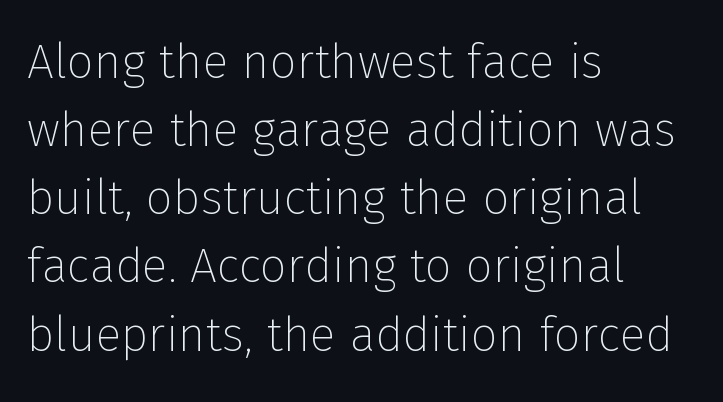
The image shows 48 px thin sans-serif type, upright; set left-aligned, normal line spacing (1.42x), normal letter spacing, not underlined; low stroke contrast and a medium x-height.
